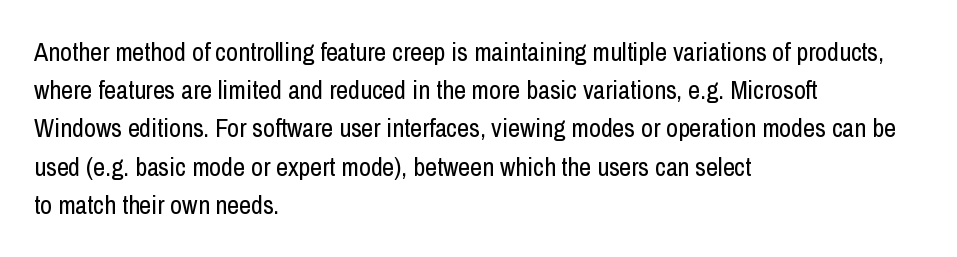
{"italic": "no", "bold": "no", "underline": "no", "align": "left", "line_spacing": "normal", "line_spacing_ratio": 1.47, "letter_spacing": "normal", "letter_spacing_em": 0.0, "glyph_px": 26}
